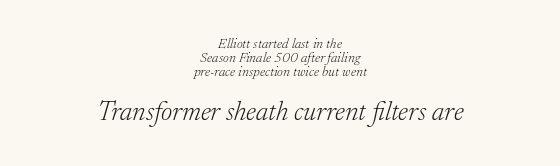
The image shows 27 px text type, italic (leaning right); set centered, tight line spacing (0.99x), normal letter spacing, not underlined; the second (bottom) block is 1.93x larger.
